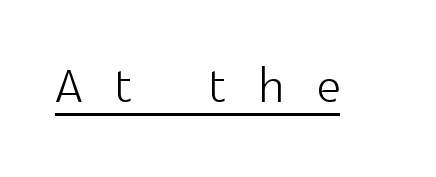
The image shows 66 px light sans-serif type, upright; set unusually wide letter spacing (+0.49 em), underlined; a medium x-height.
